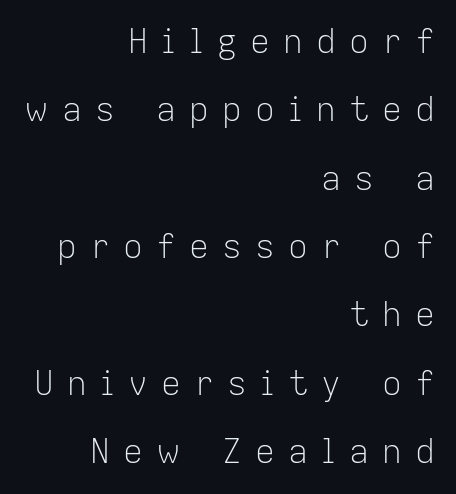
{"serif": "no", "italic": "no", "bold": "no", "weight": "light", "width": "normal", "stroke_contrast": "low", "x_height": "medium", "monospaced": "no", "underline": "no", "align": "right", "line_spacing": "loose", "line_spacing_ratio": 2.07, "letter_spacing": "wide", "letter_spacing_em": 0.4, "glyph_px": 33}
